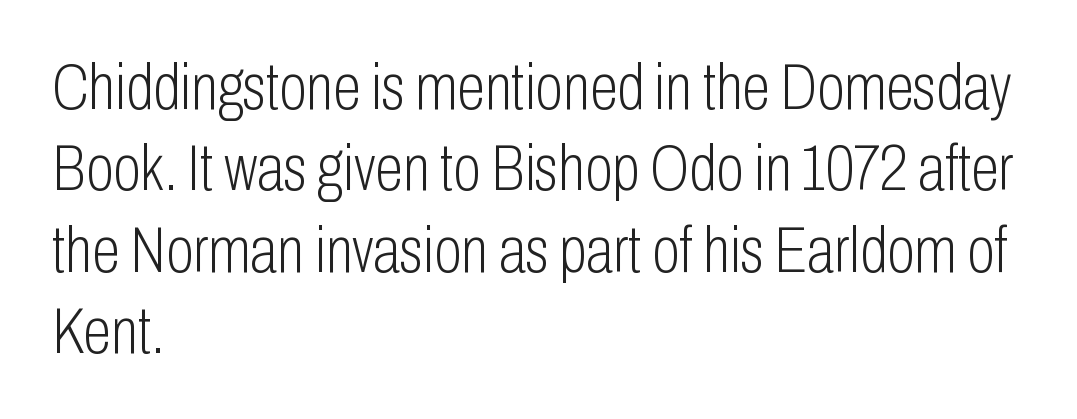
{"serif": "no", "italic": "no", "bold": "no", "weight": "light", "width": "condensed", "stroke_contrast": "low", "x_height": "medium", "monospaced": "no", "underline": "no", "align": "left", "line_spacing": "normal", "line_spacing_ratio": 1.27, "letter_spacing": "normal", "letter_spacing_em": 0.0, "glyph_px": 64}
